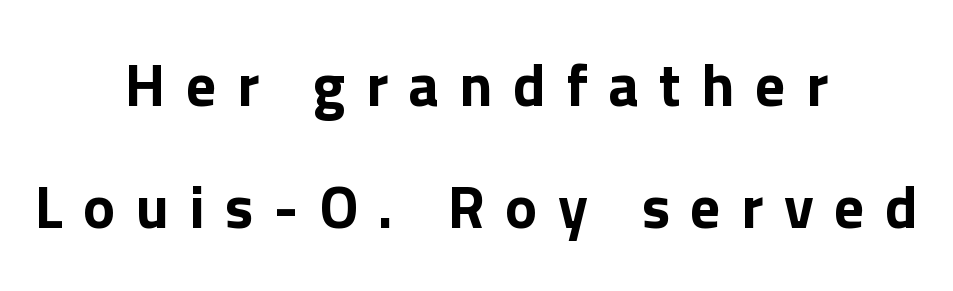
The image shows 60 px sans-serif type, upright; set centered, loose line spacing (2.04x), unusually wide letter spacing (+0.34 em), not underlined; low stroke contrast and a medium x-height.
